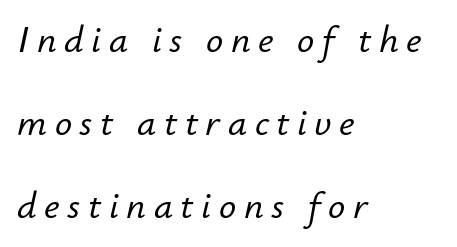
These lines stack with their left ends in a neat column. In terms of letterspacing, this is a distinctly airy, spread setting. Note the varied advance widths — an 'i' is clearly narrower than an 'm'. If you drew a line through each stem, it would be angled. The rendering uses a large line-height, opening up the rows. Anything drawn beneath the words? Only blank space.
